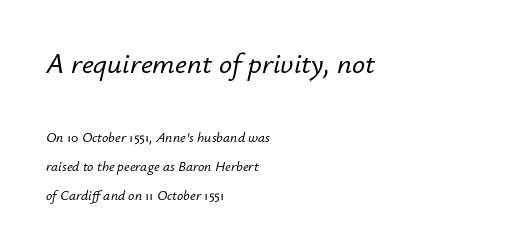
The block sitting higher on the canvas is the one with enlarged characters. Plain, unruled lines of type. Note the varied advance widths — an 'i' is clearly narrower than an 'm'. Whoever set this chose breathing room over compactness in the vertical rhythm.
